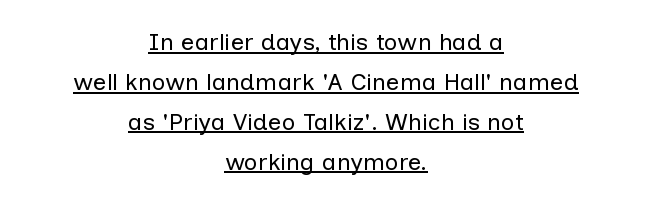
{"italic": "no", "bold": "no", "underline": "yes", "align": "center", "line_spacing": "normal", "line_spacing_ratio": 1.66, "letter_spacing": "normal", "letter_spacing_em": 0.0, "glyph_px": 24}
